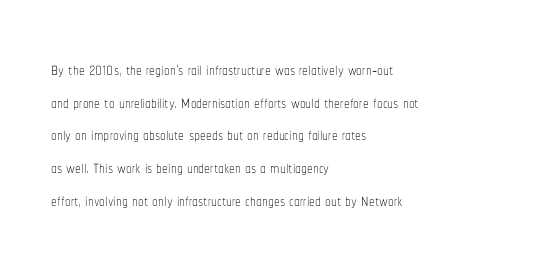
{"italic": "no", "bold": "no", "underline": "no", "align": "left", "line_spacing": "normal", "line_spacing_ratio": 1.42, "letter_spacing": "normal", "letter_spacing_em": 0.0, "glyph_px": 23}
